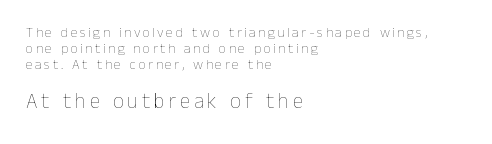
This sample is left-justified, so line endings fall wherever the words run out. Glance below the letters and you will spot only blank space. The letters stand straight up with perfectly vertical stems. The face used here appears at its bigger size in the lower chunk.
